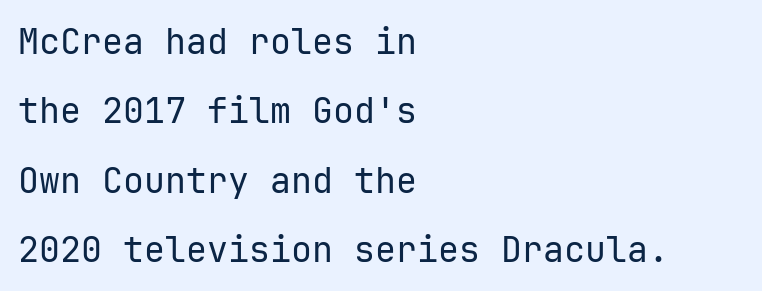
The image shows 35 px regular-weight sans-serif type, upright; set left-aligned, loose line spacing (1.98x), normal letter spacing, not underlined; low stroke contrast and a medium x-height.
